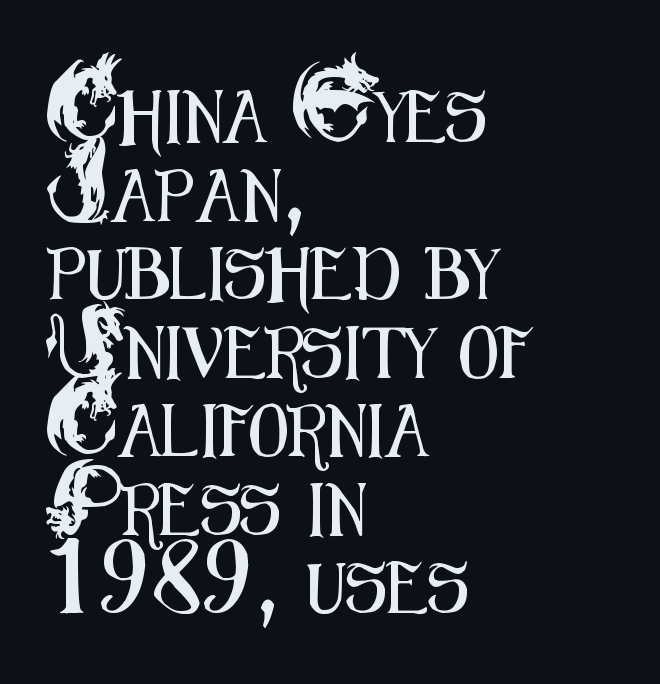
The letters stand straight up with perfectly vertical stems. Any mark beneath the type? The region is blank. Compared with typical body copy, the letter spacing here is the same. Think of a printed novel: that variable character pitch is what you see here.
